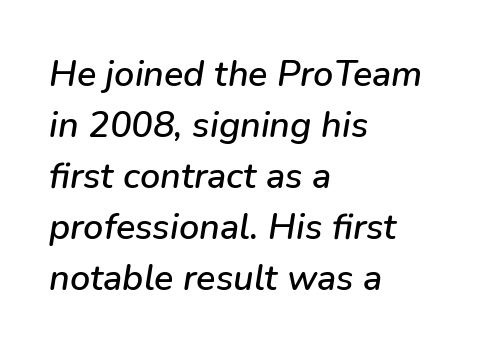
{"italic": "yes", "lean": "right", "slant_degrees": 9, "width": "normal", "stroke_contrast": "low", "x_height": "medium", "monospaced": "no", "underline": "no", "align": "left", "line_spacing": "normal", "line_spacing_ratio": 1.42, "letter_spacing": "normal", "letter_spacing_em": 0.0, "glyph_px": 36}
